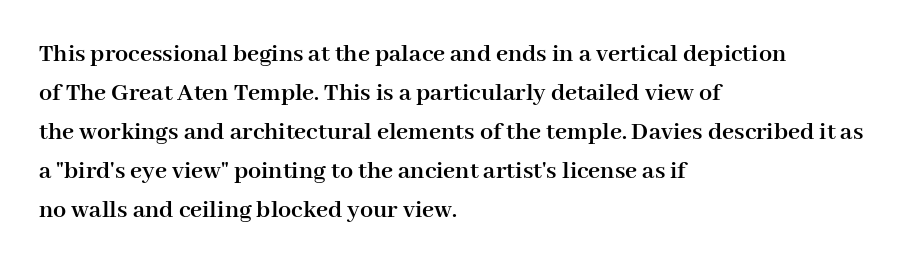
The image shows 26 px bold type, upright; set left-aligned, normal line spacing (1.5x), normal letter spacing, not underlined.
